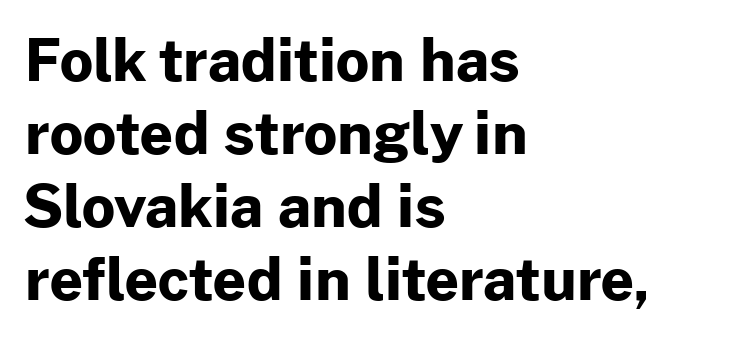
The image shows 58 px bold sans-serif type, upright; set left-aligned, normal line spacing (1.26x), normal letter spacing, not underlined; low stroke contrast and a medium x-height.
